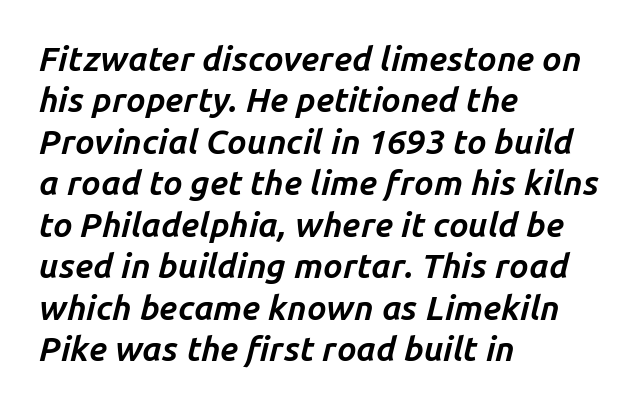
{"italic": "yes", "lean": "right", "slant_degrees": 14, "bold": "yes", "weight": "bold", "width": "normal", "stroke_contrast": "low", "x_height": "medium", "monospaced": "no", "underline": "no", "align": "left", "line_spacing_ratio": 1.22, "letter_spacing": "normal", "letter_spacing_em": 0.0, "glyph_px": 34}
